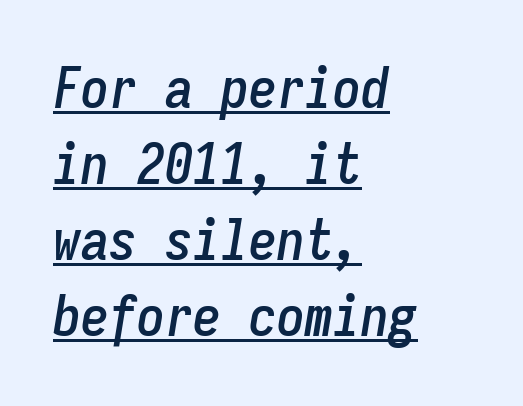
The string is rendered with underlining switched on. This sample has the even, mechanical cadence of fixed-width lettering. Is the letter spacing exaggerated? No — it looks like the ordinary default. Quick note: italic. Horizontally, the lines are justified to the leading edge only. The vertical gap from one line to the next is medium.
